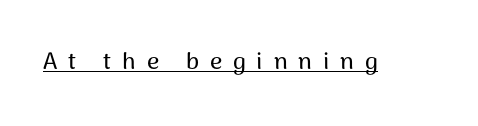
Characters follow at a spacing far wider than the type designer built in. This sample uses an upright cut, with every glyph sitting square on the baseline. The specimen includes a rule beneath the text block's lines.
